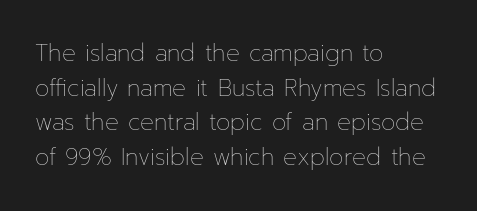
{"italic": "no", "bold": "no", "underline": "no", "align": "left", "line_spacing": "normal", "line_spacing_ratio": 1.51, "letter_spacing": "normal", "letter_spacing_em": 0.0, "glyph_px": 23}
